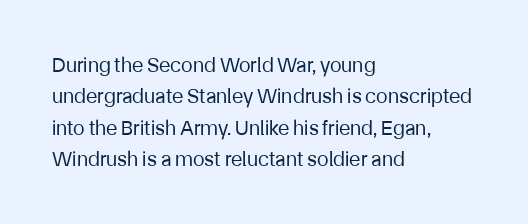
Ordinary non-slanted type is in use. Honestly, the row spacing looks completely unremarkable. These lines keep a tight, regular rhythm from letter to letter. These lines stack with their left ends in a neat column.
